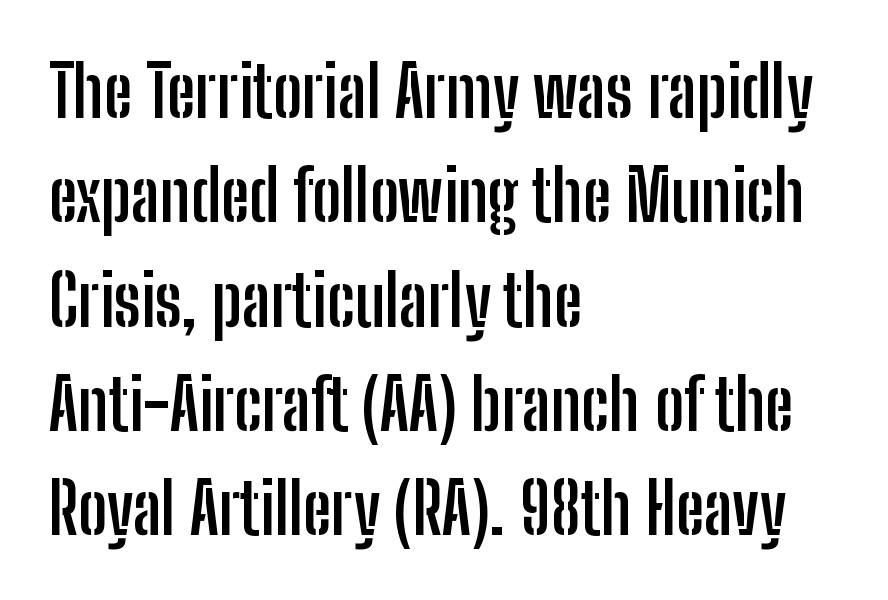
The image shows 70 px semibold, condensed sans-serif type, upright; set left-aligned, normal line spacing (1.49x), normal letter spacing, not underlined; low stroke contrast and a medium x-height.
